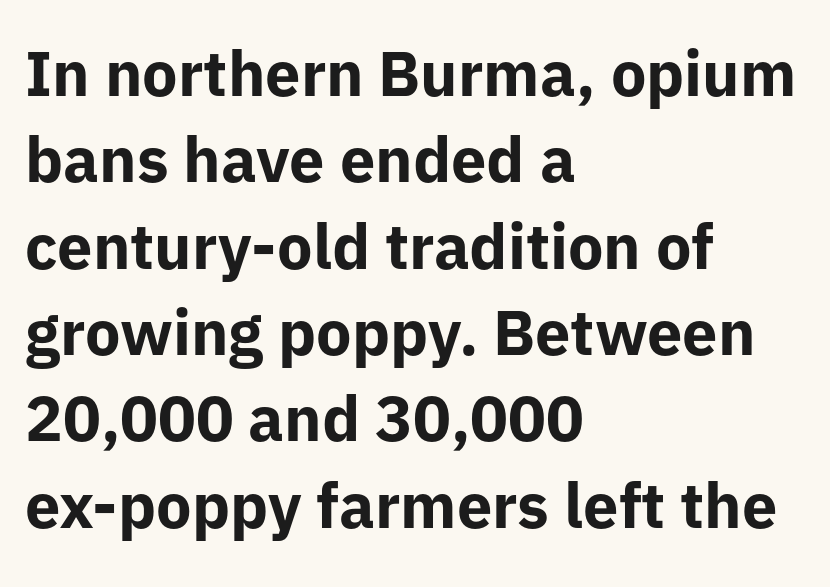
Spacing verdict: proportional, widths tailored to each character. Line beginnings align vertically; line endings do not. These lines are composed in type without serifs. Glance below the letters and you will spot only blank space. These words are printed bold, with thick strokes throughout. Whoever set this chose a conventional vertical rhythm.
